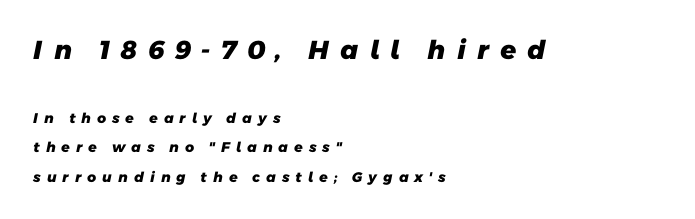
Q: Is the text bold? A: Yes.
Q: Is the text underlined? A: No.
Q: How is the paragraph aligned? A: Left-aligned.
Q: Is the spacing between letters normal or unusually wide? A: Unusually wide.
Q: Is the spacing between lines tight, normal or loose? A: Loose.
Q: Which block of text is set in a larger size, the first (top) or the second (bottom)? A: The first (top) one.
